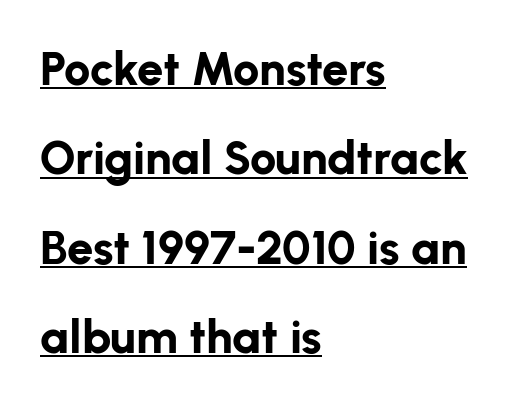
Character widths vary here, with narrow letters taking less room than wide ones. Caption: lettering with a line underneath. Nope, not italic — everything's standing straight. The rendering uses a bold face; every stroke is thick and dark.
